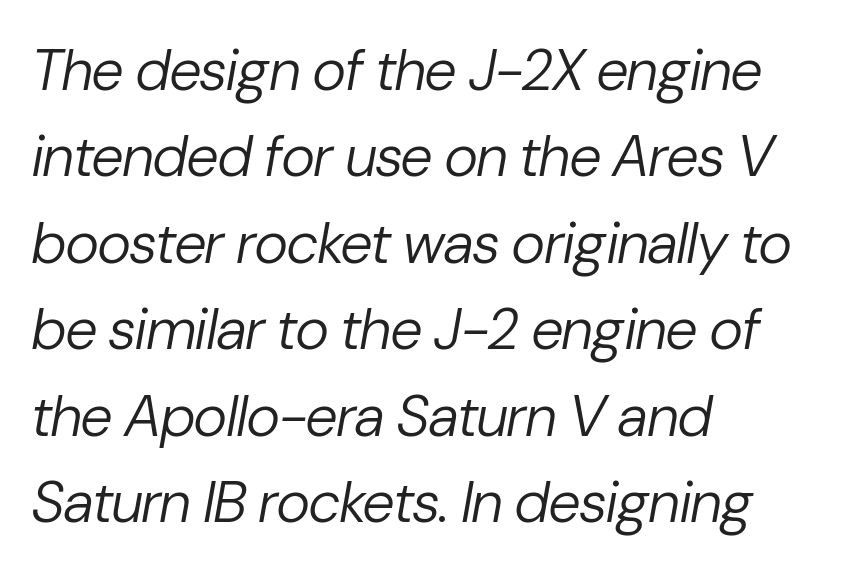
{"italic": "yes", "lean": "right", "slant_degrees": 10, "bold": "no", "weight": "regular", "width": "normal", "stroke_contrast": "low", "x_height": "medium", "monospaced": "no", "underline": "no", "align": "left", "line_spacing": "normal", "line_spacing_ratio": 1.49, "letter_spacing": "normal", "letter_spacing_em": 0.0, "glyph_px": 58}
